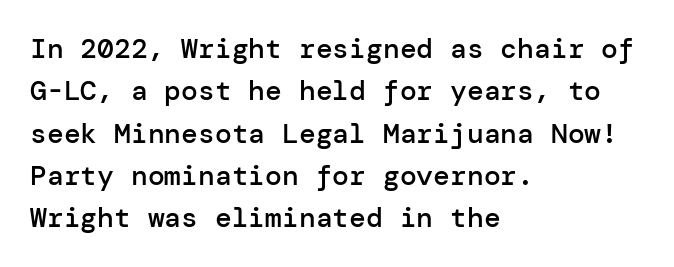
Q: Is the text bold? A: Semi-bold.
Q: Is the text italic (slanted)? A: No, it is upright.
Q: Is the typeface a serif or a sans-serif typeface? A: Sans-serif.
Q: Is the text underlined? A: No.
Q: How is the paragraph aligned? A: Left-aligned.
Q: Is the spacing between letters normal or unusually wide? A: Normal.
Q: Is the spacing between lines tight, normal or loose? A: Normal.
Q: Width (condensed, normal, or wide)? A: Normal.
Q: Stroke contrast? A: Low.
Q: x-height? A: Medium.
